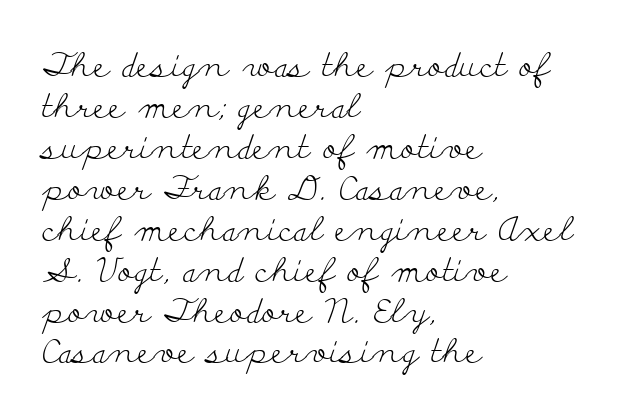
{"serif": "yes", "bold": "no", "weight": "light", "width": "wide", "stroke_contrast": "low", "x_height": "small", "monospaced": "no", "underline": "no", "align": "left", "line_spacing_ratio": 1.24, "letter_spacing": "normal", "letter_spacing_em": 0.0, "glyph_px": 33}
